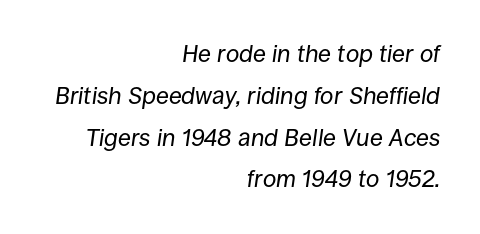
Q: Is the text bold? A: No.
Q: Is the text italic (slanted)? A: Yes, it leans right by about 8 degrees.
Q: Is the text underlined? A: No.
Q: How is the paragraph aligned? A: Right-aligned.
Q: Is the spacing between letters normal or unusually wide? A: Normal.
